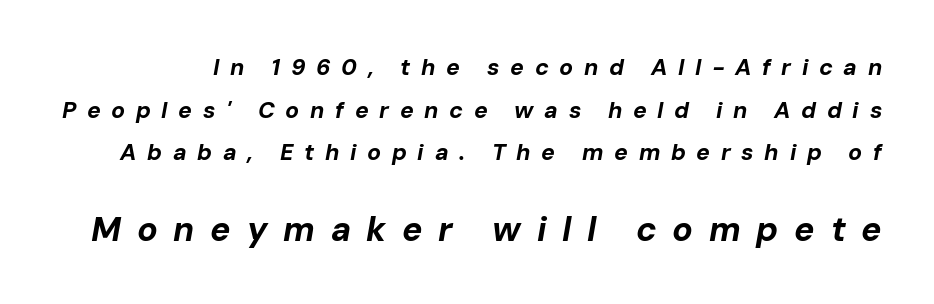
The image shows 34 px bold type, italic (leaning right); set line spacing 1.85x, unusually wide letter spacing (+0.46 em), not underlined; the second (bottom) block is 1.48x larger; low stroke contrast and a medium x-height.
